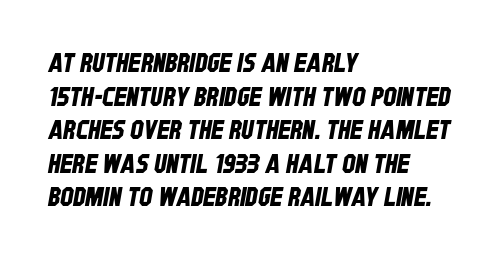
Q: Is the text underlined? A: No.
Q: How is the paragraph aligned? A: Left-aligned.
Q: Is the spacing between letters normal or unusually wide? A: Normal.
Q: Is the spacing between lines tight, normal or loose? A: Normal.
